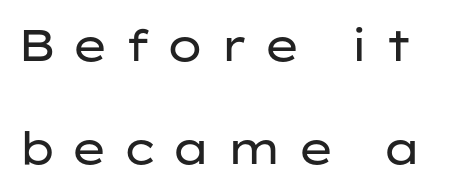
Italic? Not at all — the glyphs are vertical. The type is letterspaced generously, with wide tracking. Is the stroke heavy? The answer is a plain regular-or-lighter. In terms of leading, this rendering errs on the spacious side.
